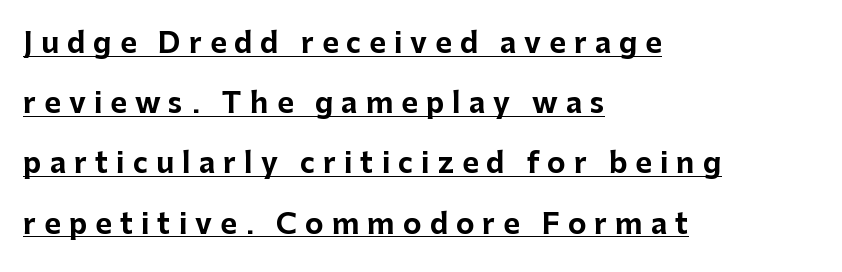
The image shows 28 px bold sans-serif type, upright; set left-aligned, loose line spacing (2.15x), unusually wide letter spacing (+0.29 em), underlined; low stroke contrast and a medium x-height.
